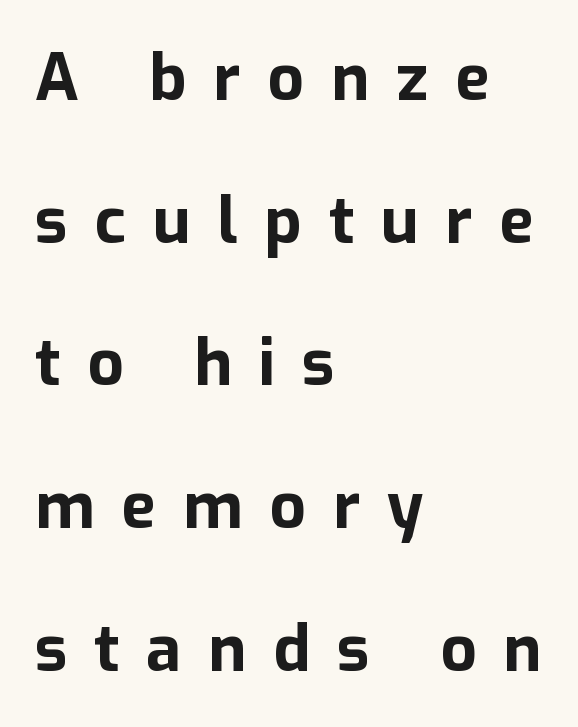
In terms of posture, this sample is upright. Check the space under the baseline: it is left empty. Loose tracking; the words dissolve into strings of separated letters. Baseline-to-baseline distance is far greater than the letter height.
